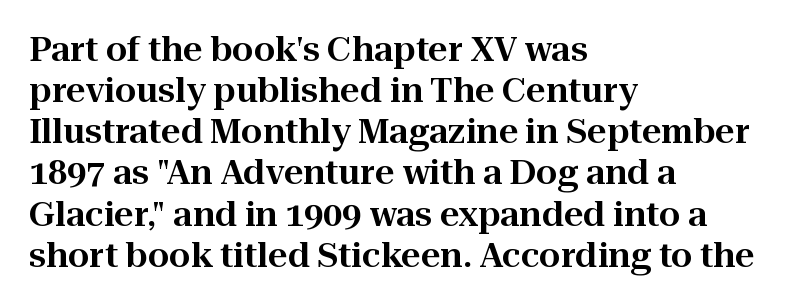
Which margin do the lines hug? The left one — the right edge is uneven. A typesetter would call this proportional, since set widths differ per character. Tracking value appears to be zero — textbook default spacing. The glyphs in this specimen are seriffed.
